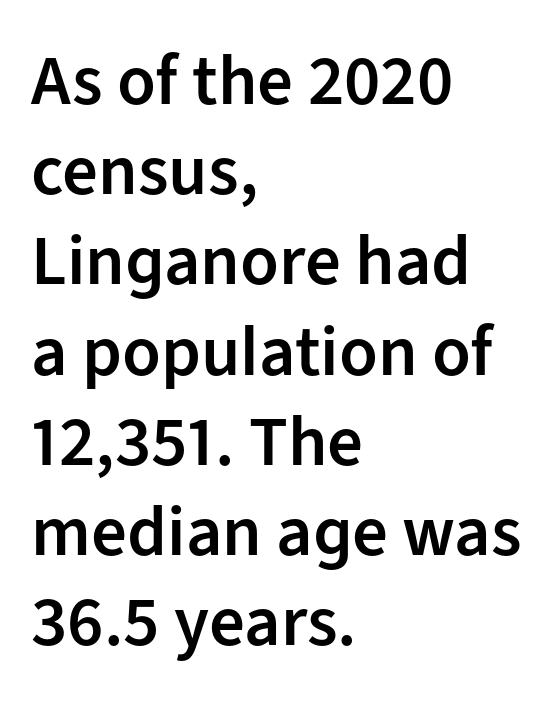
Inter-character spacing is left at the font's built-in metrics. Does the type have serifs? No, each stem ends abruptly. Italic? Not at all — the glyphs are vertical. Clear beneath every line of the passage.
